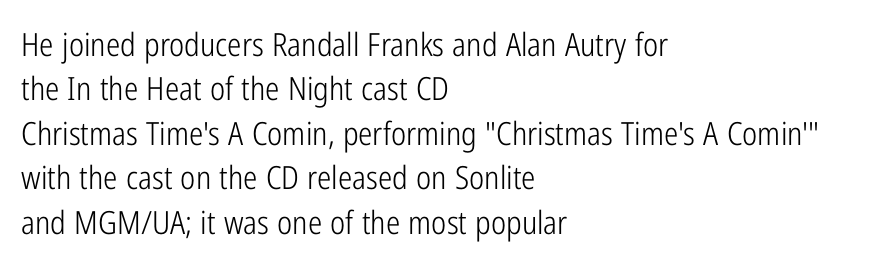
{"serif": "no", "italic": "no", "bold": "no", "weight": "light", "width": "condensed", "stroke_contrast": "low", "x_height": "medium", "monospaced": "no", "underline": "no", "align": "left", "line_spacing": "normal", "line_spacing_ratio": 1.39, "letter_spacing": "normal", "letter_spacing_em": 0.0, "glyph_px": 32}
